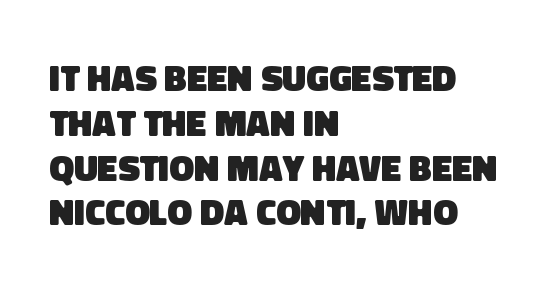
{"serif": "no", "bold": "yes", "weight": "heavy", "width": "normal", "stroke_contrast": "low", "x_height": "large", "monospaced": "no", "underline": "no", "align": "left", "line_spacing_ratio": 1.21, "letter_spacing": "normal", "letter_spacing_em": 0.0, "glyph_px": 37}
